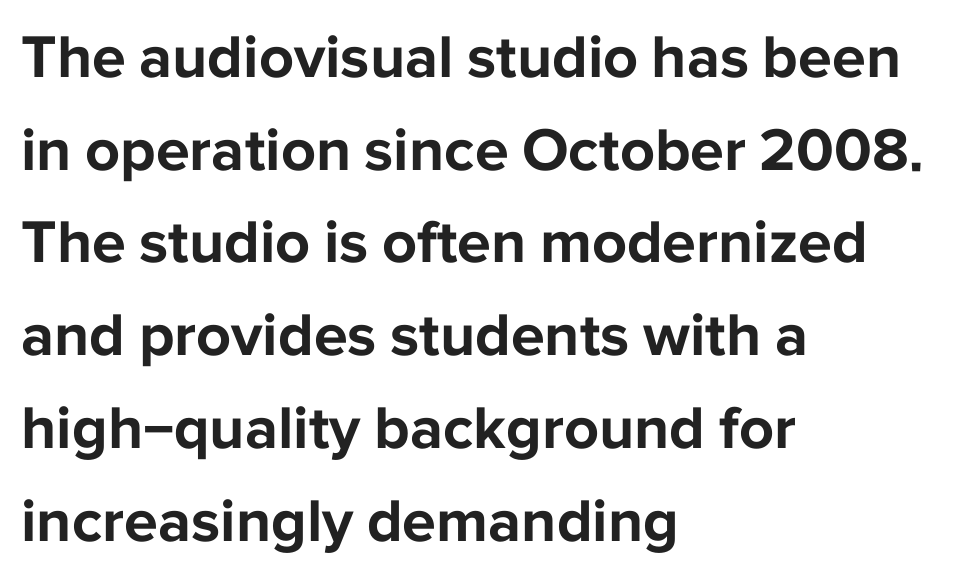
The image shows 61 px bold sans-serif type, upright; set left-aligned, normal line spacing (1.52x), normal letter spacing, not underlined; low stroke contrast and a medium x-height.
